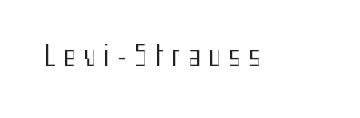
Q: Is the text bold? A: No.
Q: Is the text italic (slanted)? A: No, it is upright.
Q: Is the text underlined? A: No.
Q: Is the spacing between letters normal or unusually wide? A: Unusually wide.
